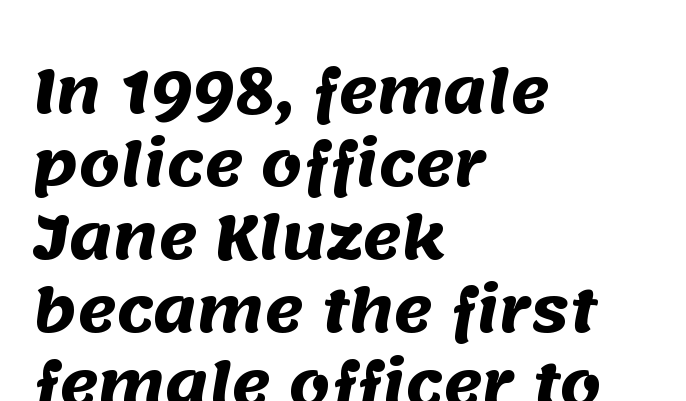
The image shows 59 px heavy sans-serif type; set left-aligned, line spacing 1.24x, normal letter spacing, not underlined; medium stroke contrast and a large x-height.
